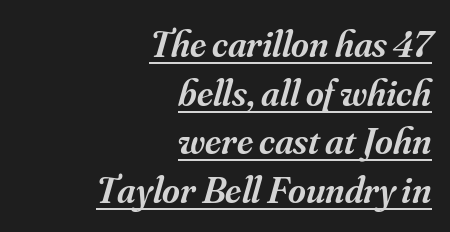
Q: Is the text bold? A: Semi-bold.
Q: Is the text italic (slanted)? A: Yes, it leans right by about 16 degrees.
Q: Is the typeface a serif or a sans-serif typeface? A: Serif.
Q: Is the text underlined? A: Yes.
Q: How is the paragraph aligned? A: Right-aligned.
Q: Is the spacing between letters normal or unusually wide? A: Normal.
Q: Is the spacing between lines tight, normal or loose? A: Normal.
Q: Width (condensed, normal, or wide)? A: Normal.
Q: Stroke contrast? A: Medium.
Q: x-height? A: Small.
Q: Monospaced? A: No.
